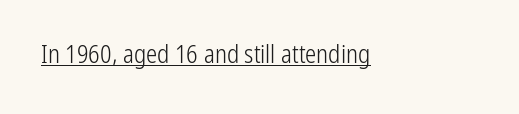
The image shows 25 px text type, upright; set normal letter spacing, underlined.
